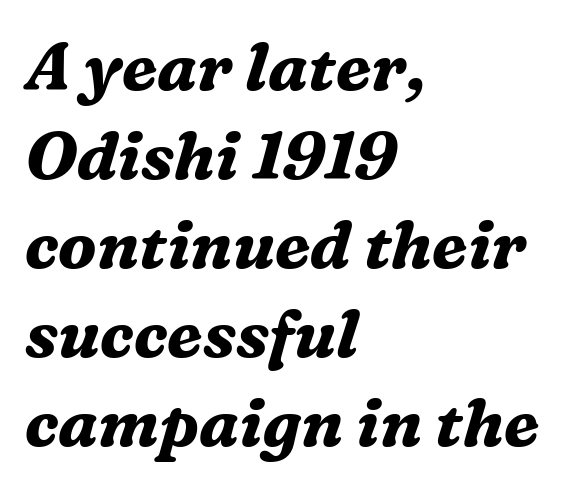
Underlining? Definitely not there. You could call the tracking neutral — neither tight nor loose. Every row of glyphs begins at an identical x-position on the left. These lines are composed in type with serifs. There's an unmistakable incline to the writing here. Do the characters align in a grid? No, the font is proportional.
